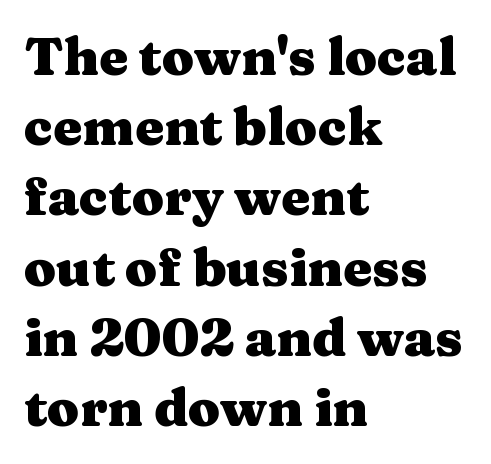
The image shows 52 px heavy, wide serif type, upright; set left-aligned, normal line spacing (1.35x), normal letter spacing, not underlined; medium stroke contrast and a medium x-height.
